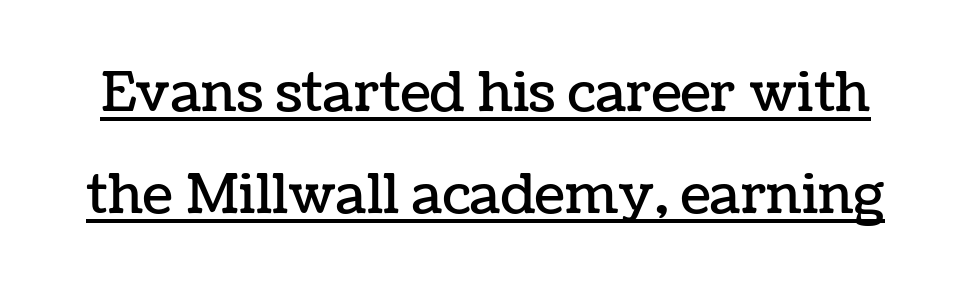
Q: Is the text italic (slanted)? A: No, it is upright.
Q: Is the text underlined? A: Yes.
Q: Is the spacing between letters normal or unusually wide? A: Normal.
Q: Width (condensed, normal, or wide)? A: Normal.
Q: Stroke contrast? A: Low.
Q: x-height? A: Medium.
Q: Monospaced? A: No.
